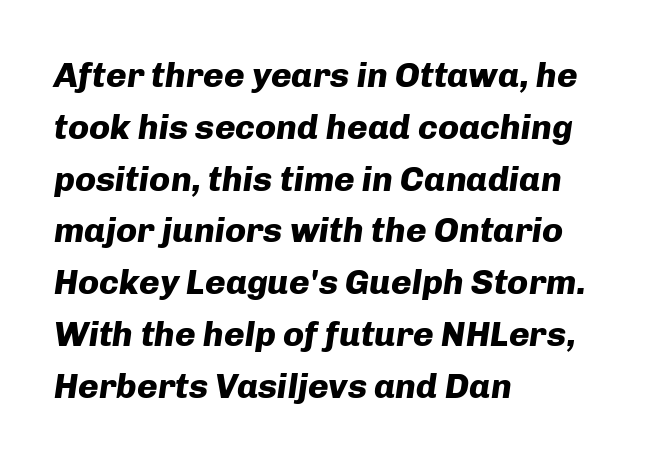
Q: Is the text bold? A: Yes.
Q: Is the text italic (slanted)? A: Yes, it leans right by about 8 degrees.
Q: Is the text underlined? A: No.
Q: How is the paragraph aligned? A: Left-aligned.
Q: Is the spacing between letters normal or unusually wide? A: Normal.
Q: Is the spacing between lines tight, normal or loose? A: Normal.
Q: Width (condensed, normal, or wide)? A: Normal.
Q: Stroke contrast? A: Low.
Q: x-height? A: Medium.
Q: Monospaced? A: No.
